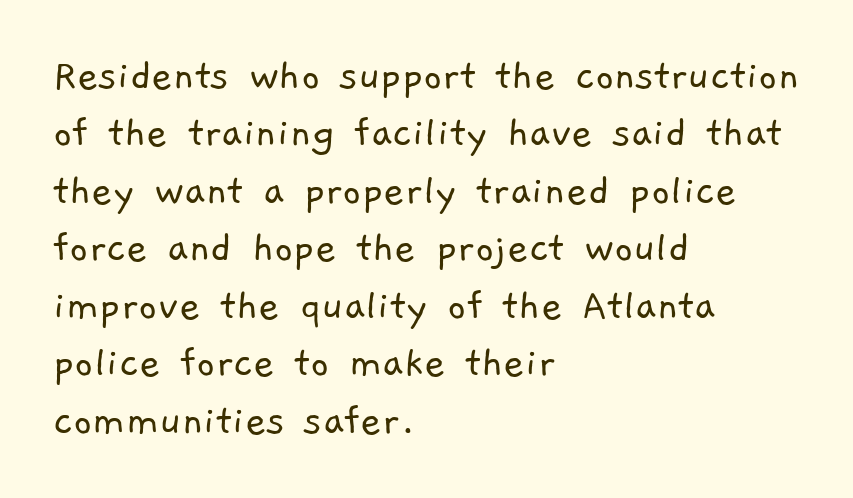
The image shows 46 px light sans-serif type; set left-aligned, normal line spacing (1.25x), normal letter spacing, not underlined; low stroke contrast and a medium x-height.
